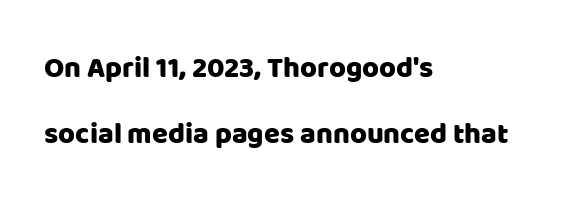
{"serif": "no", "italic": "no", "width": "normal", "stroke_contrast": "low", "x_height": "large", "monospaced": "no", "underline": "no", "align": "left", "line_spacing": "loose", "line_spacing_ratio": 2.26, "letter_spacing": "normal", "letter_spacing_em": 0.0, "glyph_px": 29}
